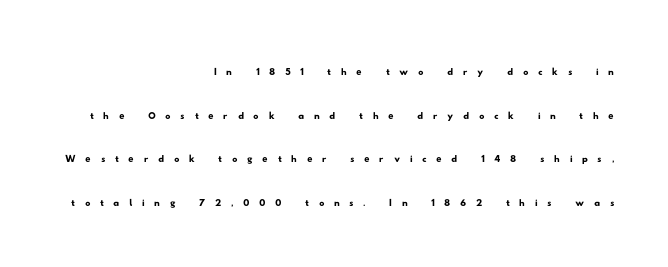
The paragraph has a hard right edge and a soft left edge. The words here are not underlined. Honestly, the letter spacing is so wide it's the main thing you notice. Quick note: interline space is typical.
